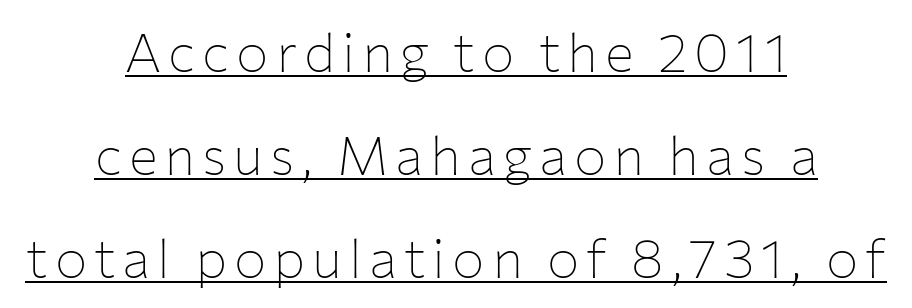
{"serif": "no", "italic": "no", "bold": "no", "weight": "thin", "width": "normal", "stroke_contrast": "low", "x_height": "medium", "monospaced": "no", "underline": "yes", "align": "center", "line_spacing": "loose", "line_spacing_ratio": 1.91, "glyph_px": 54}
